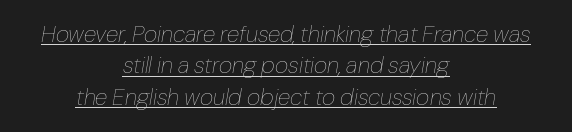
These lines sit exactly where default settings would place them. A centered setting, common on invitations and titles, is used for this passage. Designer's note — italics engaged. Ink coverage per letter is moderate at most.
